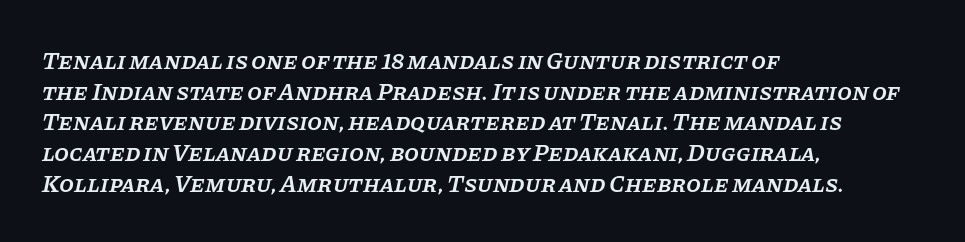
{"italic": "yes", "lean": "right", "slant_degrees": 11, "bold": "semi", "underline": "no", "align": "left", "line_spacing": "normal", "line_spacing_ratio": 1.28, "letter_spacing": "normal", "letter_spacing_em": 0.0, "glyph_px": 24}
